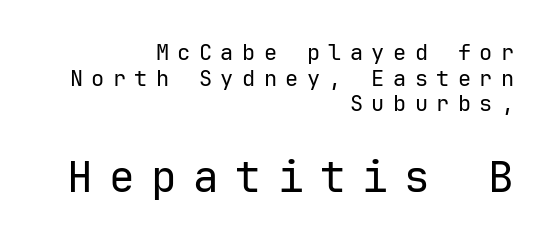
{"serif": "no", "italic": "no", "bold": "no", "weight": "regular", "width": "normal", "stroke_contrast": "low", "x_height": "medium", "monospaced": "yes", "underline": "no", "align": "right", "line_spacing_ratio": 1.16, "letter_spacing": "wide", "letter_spacing_em": 0.38, "larger_block": "second", "size_ratio": 1.95, "glyph_px": 43}
